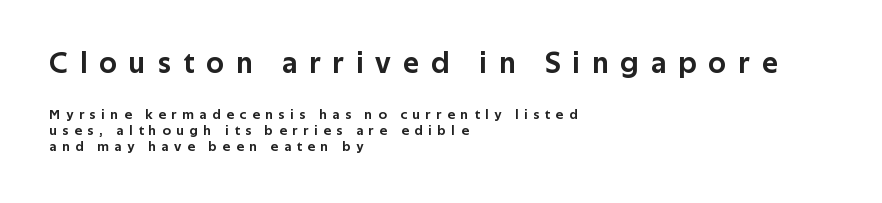
{"serif": "no", "italic": "no", "width": "normal", "stroke_contrast": "low", "x_height": "medium", "monospaced": "no", "underline": "no", "align": "left", "line_spacing": "tight", "line_spacing_ratio": 1.13, "letter_spacing": "wide", "letter_spacing_em": 0.41, "larger_block": "first", "size_ratio": 2.14, "glyph_px": 30}
